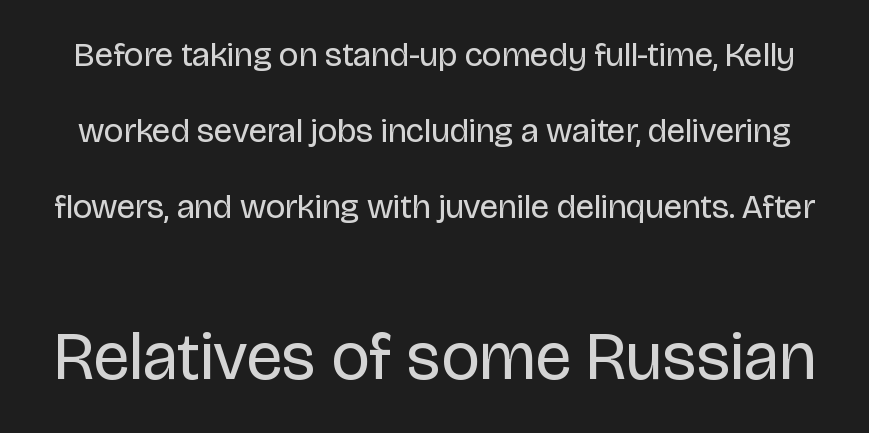
Q: Is the text bold? A: No.
Q: Is the text italic (slanted)? A: No, it is upright.
Q: Is the typeface a serif or a sans-serif typeface? A: Sans-serif.
Q: Is the text underlined? A: No.
Q: Is the spacing between letters normal or unusually wide? A: Normal.
Q: Is the spacing between lines tight, normal or loose? A: Loose.
Q: Which block of text is set in a larger size, the first (top) or the second (bottom)? A: The second (bottom) one.
Q: Width (condensed, normal, or wide)? A: Normal.
Q: Stroke contrast? A: Low.
Q: x-height? A: Large.
Q: Monospaced? A: No.
